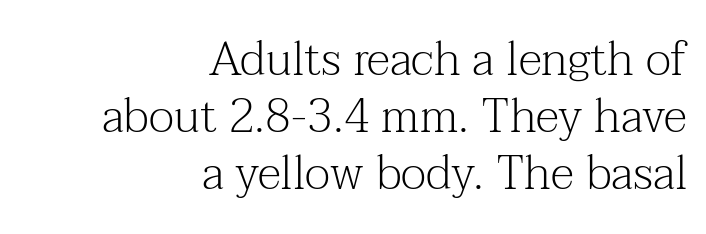
The image shows 47 px light serif type, upright; set right-aligned, line spacing 1.21x, normal letter spacing, not underlined; medium stroke contrast and a medium x-height.
